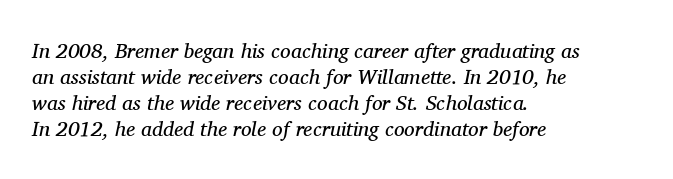
{"italic": "yes", "lean": "right", "slant_degrees": 11, "bold": "no", "underline": "no", "align": "left", "line_spacing_ratio": 1.24, "letter_spacing": "normal", "letter_spacing_em": 0.0, "glyph_px": 21}
